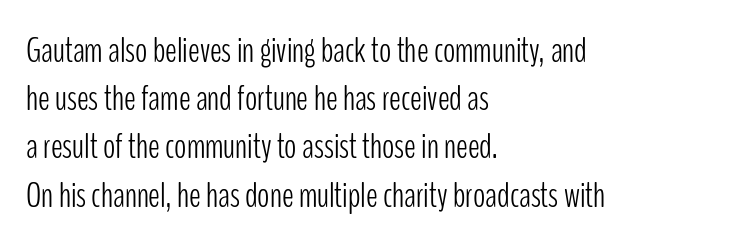
Q: Is the text bold? A: No.
Q: Is the text italic (slanted)? A: No, it is upright.
Q: Is the typeface a serif or a sans-serif typeface? A: Sans-serif.
Q: Is the text underlined? A: No.
Q: How is the paragraph aligned? A: Left-aligned.
Q: Is the spacing between letters normal or unusually wide? A: Normal.
Q: Is the spacing between lines tight, normal or loose? A: Normal.
Q: Width (condensed, normal, or wide)? A: Condensed.
Q: Stroke contrast? A: Low.
Q: x-height? A: Medium.
Q: Monospaced? A: No.
